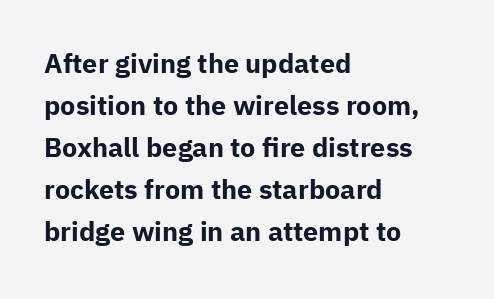
Nothing unusual about the tracking: characters are spaced as the font intends. Layout note: lines flush left. Does the lettering tilt? It doesn't — this is upright. The characters look thick and weighty, a clear bold. If you measured baseline to baseline, you'd find a middling distance. Underlining? Definitely not there.
